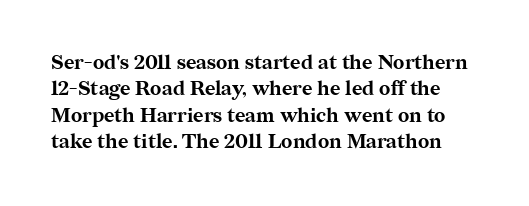
The image shows 20 px bold type, upright; set normal line spacing (1.32x), normal letter spacing, not underlined.
